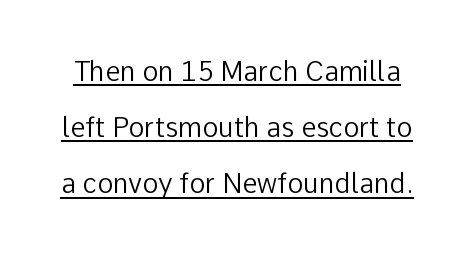
{"italic": "no", "bold": "no", "underline": "yes", "line_spacing": "loose", "line_spacing_ratio": 2.08, "letter_spacing": "normal", "letter_spacing_em": 0.0, "glyph_px": 27}
